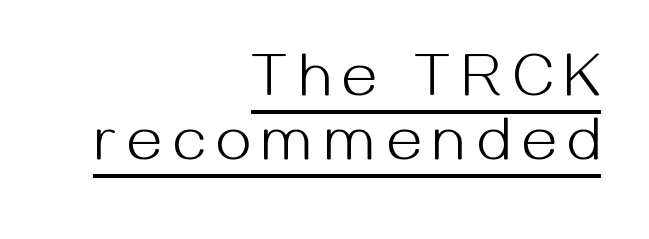
Q: Is the text bold? A: No.
Q: Is the text italic (slanted)? A: No, it is upright.
Q: Is the typeface a serif or a sans-serif typeface? A: Sans-serif.
Q: Is the text underlined? A: Yes.
Q: How is the paragraph aligned? A: Right-aligned.
Q: Is the spacing between lines tight, normal or loose? A: Tight.
Q: Width (condensed, normal, or wide)? A: Normal.
Q: Stroke contrast? A: Medium.
Q: x-height? A: Medium.
Q: Monospaced? A: No.
